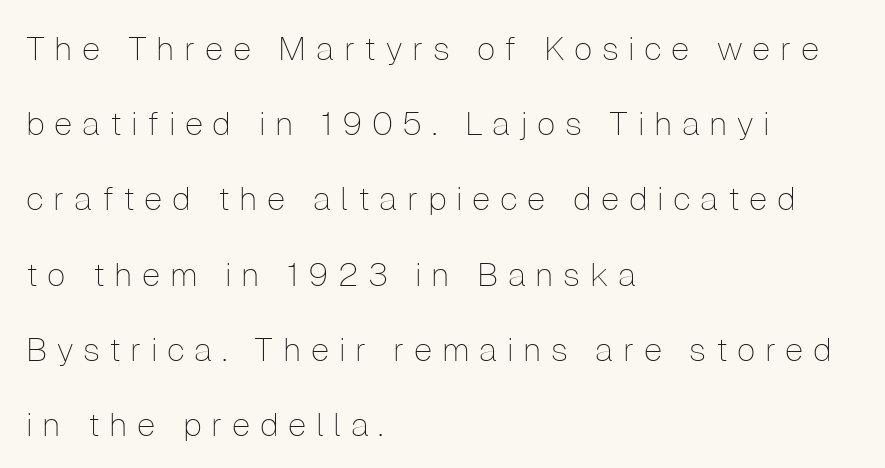
{"serif": "no", "italic": "no", "bold": "no", "weight": "thin", "width": "normal", "stroke_contrast": "low", "x_height": "medium", "monospaced": "no", "underline": "no", "align": "left", "line_spacing": "loose", "line_spacing_ratio": 2.28, "letter_spacing": "wide", "letter_spacing_em": 0.29, "glyph_px": 33}
